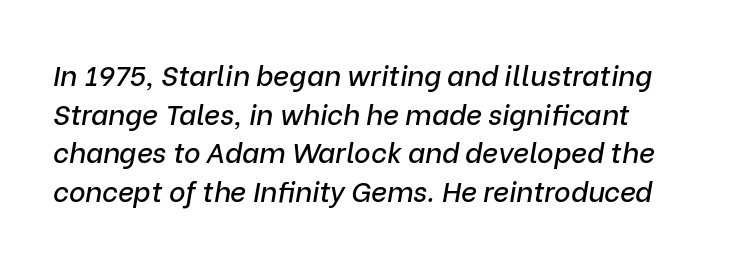
{"italic": "yes", "lean": "right", "slant_degrees": 9, "width": "normal", "stroke_contrast": "low", "x_height": "medium", "monospaced": "no", "underline": "no", "align": "left", "line_spacing": "normal", "line_spacing_ratio": 1.38, "letter_spacing": "normal", "letter_spacing_em": 0.0, "glyph_px": 28}
